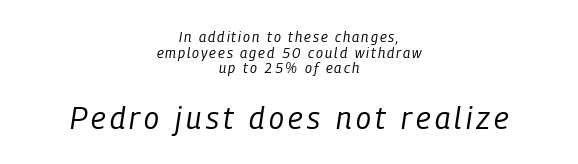
Q: Is the text bold? A: No.
Q: Is the text italic (slanted)? A: Yes, it leans right by about 9 degrees.
Q: Is the text underlined? A: No.
Q: How is the paragraph aligned? A: Centered.
Q: Is the spacing between lines tight, normal or loose? A: Tight.
Q: Which block of text is set in a larger size, the first (top) or the second (bottom)? A: The second (bottom) one.
Q: Width (condensed, normal, or wide)? A: Condensed.
Q: Stroke contrast? A: Low.
Q: x-height? A: Medium.
Q: Monospaced? A: No.
